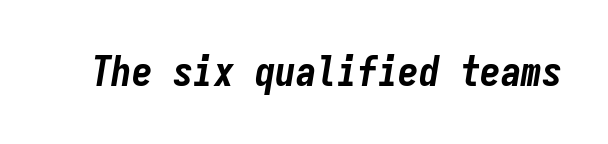
Q: Is the text bold? A: Yes.
Q: Is the text italic (slanted)? A: Yes, it leans right by about 9 degrees.
Q: Is the text underlined? A: No.
Q: Is the spacing between letters normal or unusually wide? A: Normal.
Q: Width (condensed, normal, or wide)? A: Condensed.
Q: Stroke contrast? A: Low.
Q: x-height? A: Medium.
Q: Monospaced? A: Yes.
